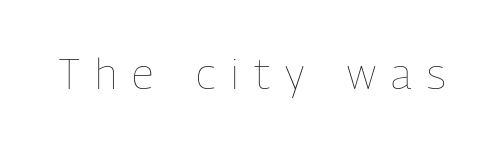
{"italic": "no", "bold": "no", "weight": "thin", "width": "condensed", "stroke_contrast": "low", "x_height": "medium", "monospaced": "no", "underline": "no", "letter_spacing": "wide", "letter_spacing_em": 0.36, "glyph_px": 43}
